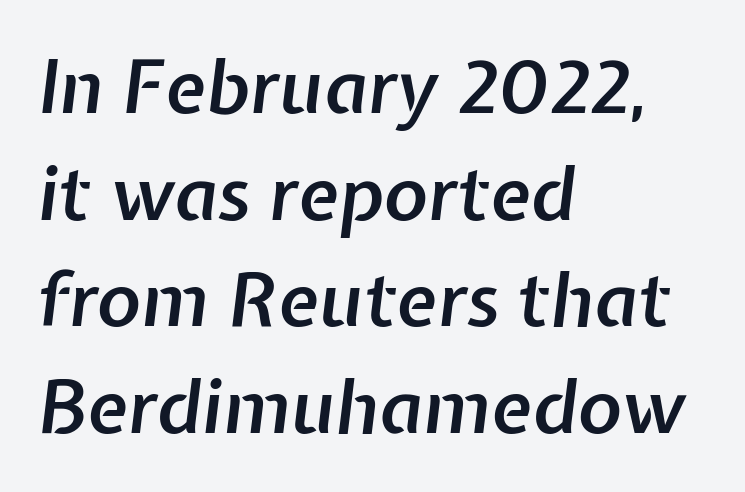
The image shows 74 px semibold type, italic (leaning right); set left-aligned, normal line spacing (1.44x), normal letter spacing, not underlined; low stroke contrast and a medium x-height.
